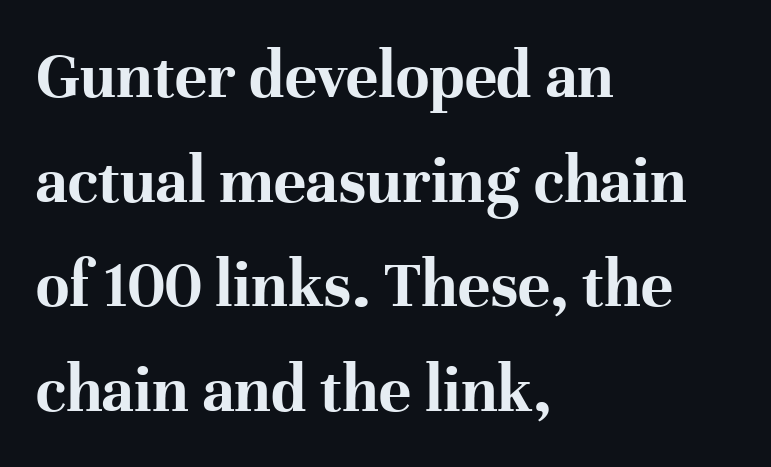
The image shows 68 px bold serif type, upright; set left-aligned, normal line spacing (1.54x), normal letter spacing, not underlined; high stroke contrast and a medium x-height.
